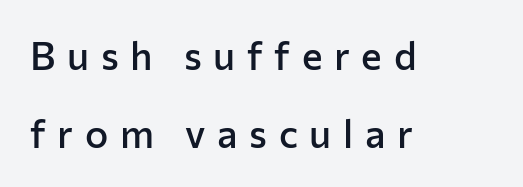
{"serif": "no", "italic": "no", "bold": "semi", "weight": "semibold", "width": "normal", "stroke_contrast": "low", "x_height": "medium", "monospaced": "no", "underline": "no", "align": "left", "line_spacing": "loose", "line_spacing_ratio": 1.99, "letter_spacing": "wide", "letter_spacing_em": 0.3, "glyph_px": 39}
